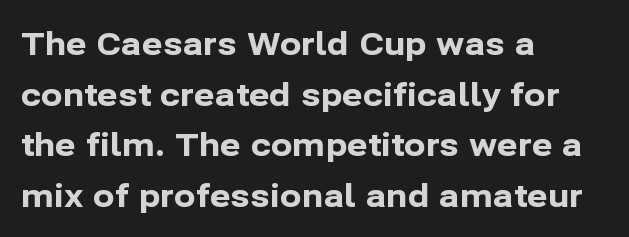
The image shows 32 px bold sans-serif type, upright; set left-aligned, normal line spacing (1.58x), normal letter spacing, not underlined; low stroke contrast and a medium x-height.
